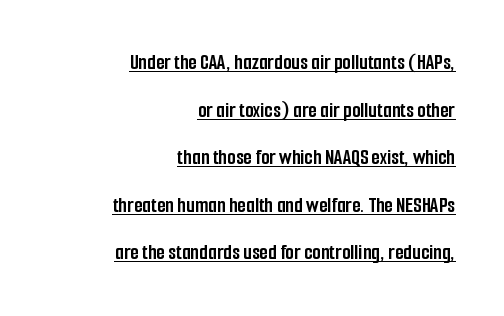
Q: Is the text bold? A: Yes.
Q: Is the text italic (slanted)? A: No, it is upright.
Q: Is the text underlined? A: Yes.
Q: How is the paragraph aligned? A: Right-aligned.
Q: Is the spacing between letters normal or unusually wide? A: Normal.
Q: Is the spacing between lines tight, normal or loose? A: Loose.
